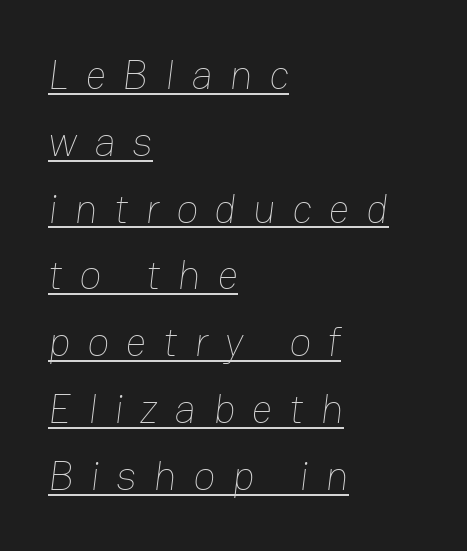
The lines are quadded left. The rendering uses the underline text-decoration. Between one letter and the next there's a generous, obvious gap. Spacing verdict: proportional, widths tailored to each character. A typesetter would call this leading conventional body-copy spacing.
